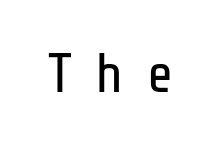
{"serif": "no", "italic": "no", "bold": "no", "weight": "regular", "width": "condensed", "stroke_contrast": "low", "x_height": "medium", "monospaced": "no", "underline": "no", "letter_spacing": "wide", "letter_spacing_em": 0.42, "glyph_px": 56}
